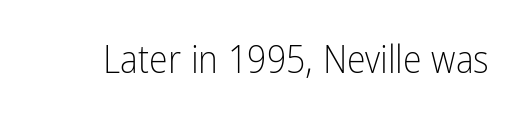
The image shows 38 px light, condensed sans-serif type, upright; set normal letter spacing, not underlined; low stroke contrast and a medium x-height.
